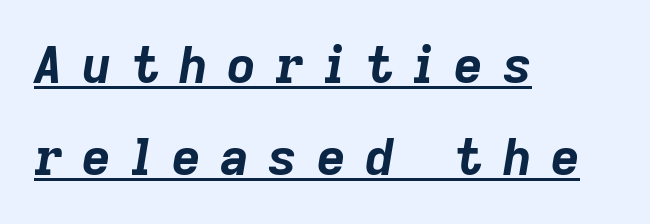
{"italic": "yes", "lean": "right", "slant_degrees": 9, "bold": "yes", "weight": "bold", "width": "normal", "stroke_contrast": "low", "x_height": "medium", "monospaced": "no", "underline": "yes", "align": "left", "line_spacing_ratio": 1.85, "letter_spacing": "wide", "letter_spacing_em": 0.39, "glyph_px": 50}
